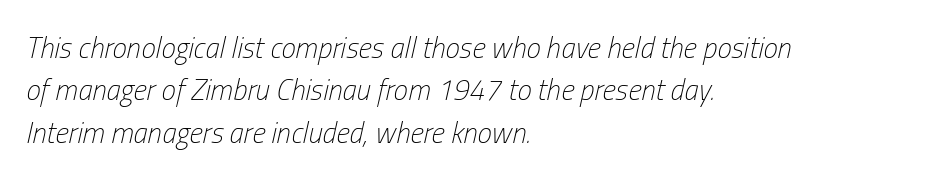
The rows are spaced the way most documents space them. One-word summary of the alignment: left. Glance below the letters and you will spot only blank space. Each word holds together tightly as a unit, with standard inter-letter gaps. Rendered with sloped, italic letterforms.
